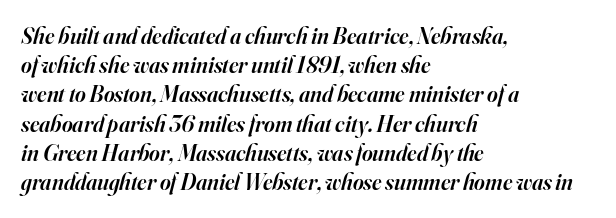
Baseline-to-baseline distance is the conventional proportion of letter height. Layout note: lines flush left. Look at the tracking — it's just the regular setting, nothing added. Posture: slanted. Beneath every word, the page is bare. Each glyph is drawn with semibold strokes, heavier than normal yet not fully bold.
